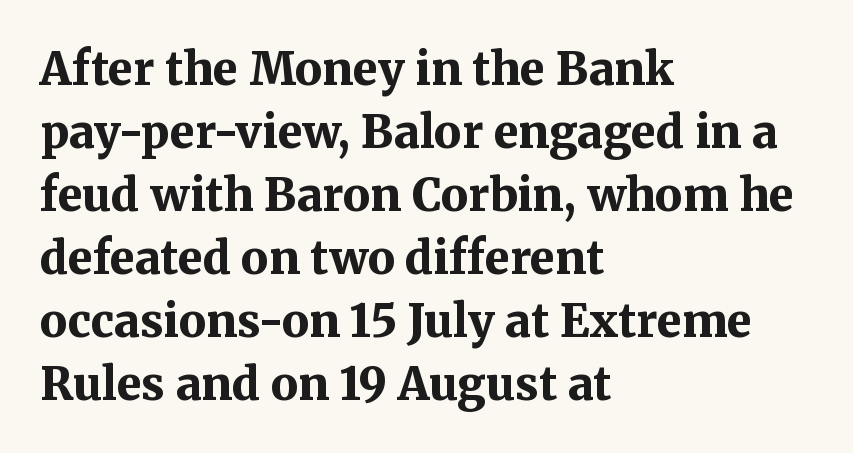
{"serif": "yes", "italic": "no", "bold": "yes", "weight": "bold", "width": "normal", "stroke_contrast": "medium", "x_height": "medium", "monospaced": "no", "underline": "no", "align": "left", "line_spacing": "normal", "line_spacing_ratio": 1.4, "letter_spacing": "normal", "letter_spacing_em": 0.0, "glyph_px": 45}
